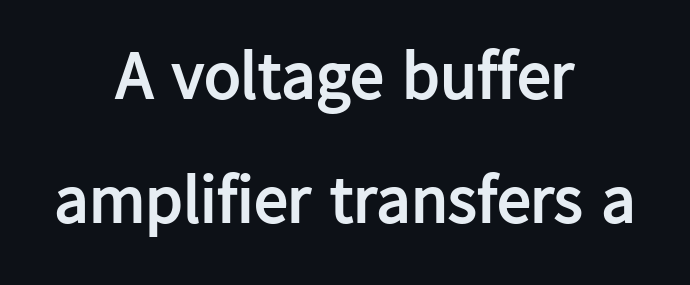
{"serif": "no", "italic": "no", "bold": "yes", "weight": "semibold", "width": "normal", "stroke_contrast": "low", "x_height": "medium", "monospaced": "no", "underline": "no", "align": "center", "line_spacing_ratio": 1.82, "letter_spacing": "normal", "letter_spacing_em": 0.0, "glyph_px": 68}
